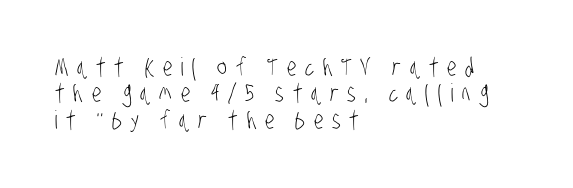
{"bold": "no", "underline": "no", "align": "left", "line_spacing": "tight", "line_spacing_ratio": 1.06, "letter_spacing": "wide", "letter_spacing_em": 0.34, "glyph_px": 25}
